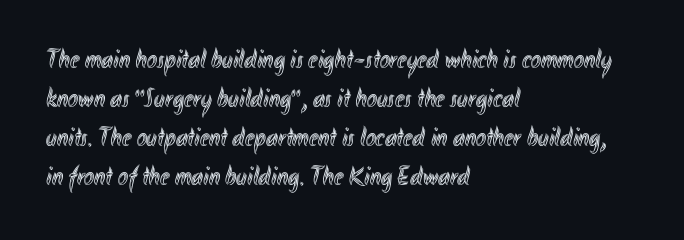
The image shows 27 px text type; set left-aligned, normal line spacing (1.44x), normal letter spacing, not underlined.
